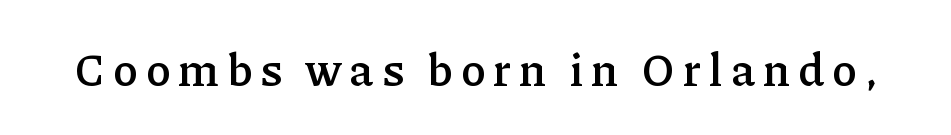
Q: Is the text bold? A: Semi-bold.
Q: Is the text italic (slanted)? A: No, it is upright.
Q: Is the typeface a serif or a sans-serif typeface? A: Serif.
Q: Is the text underlined? A: No.
Q: Width (condensed, normal, or wide)? A: Normal.
Q: Stroke contrast? A: Low.
Q: x-height? A: Medium.
Q: Monospaced? A: No.
